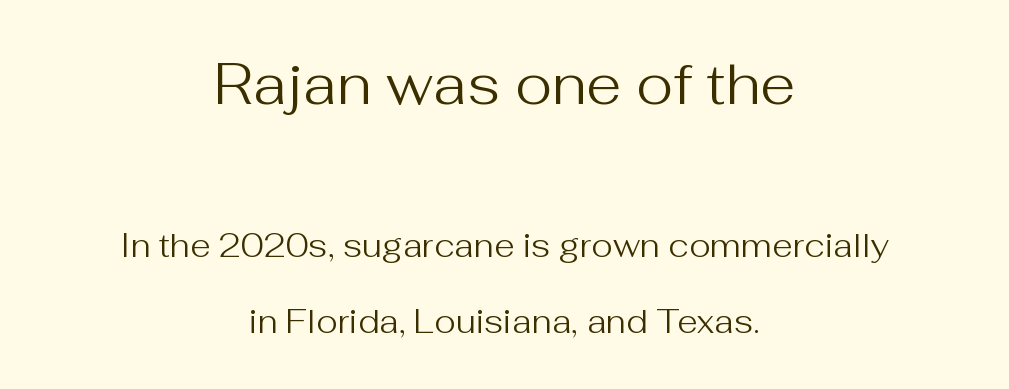
The image shows 57 px regular-weight sans-serif type, upright; set centered, loose line spacing (2.3x), normal letter spacing, not underlined; the first (top) block is 1.73x larger; medium stroke contrast and a medium x-height.
